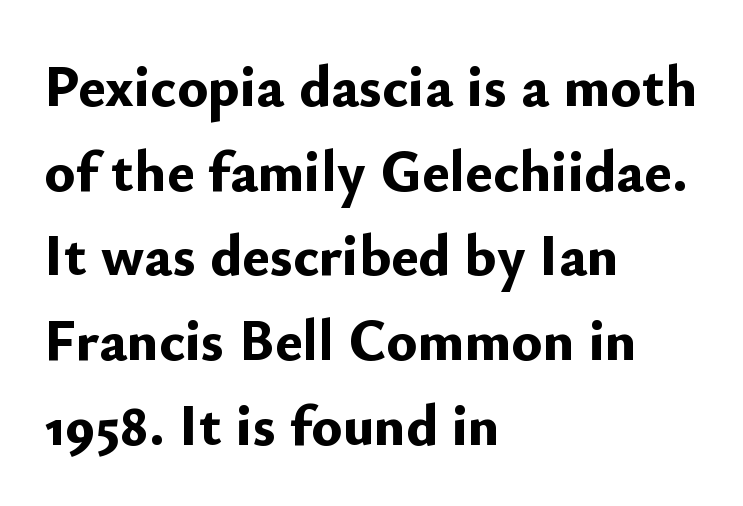
The image shows 58 px bold sans-serif type, upright; set left-aligned, normal line spacing (1.46x), normal letter spacing, not underlined; low stroke contrast and a small x-height.
